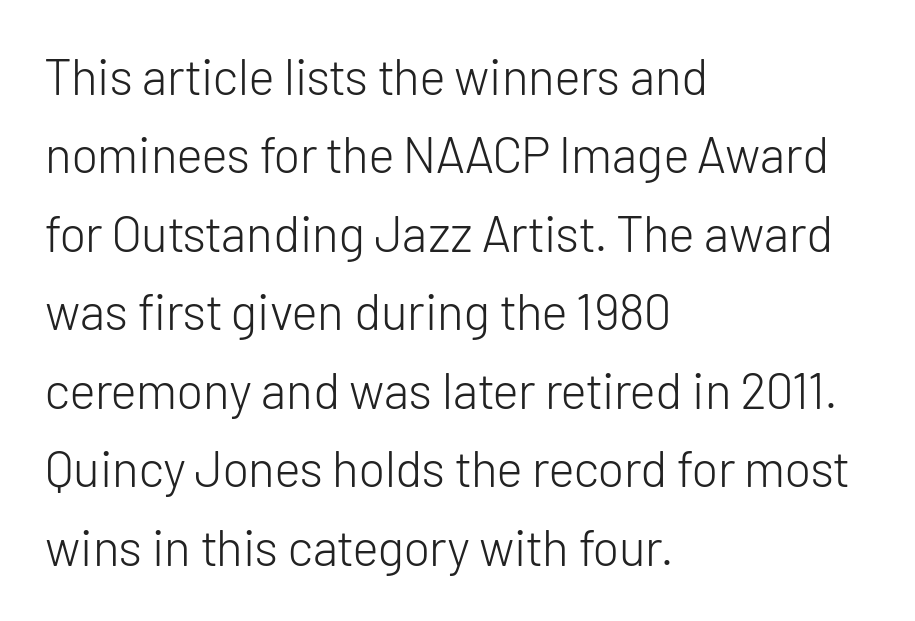
{"serif": "no", "italic": "no", "bold": "no", "weight": "light", "width": "normal", "stroke_contrast": "low", "x_height": "medium", "monospaced": "no", "underline": "no", "align": "left", "line_spacing": "normal", "line_spacing_ratio": 1.57, "letter_spacing": "normal", "letter_spacing_em": 0.0, "glyph_px": 50}
